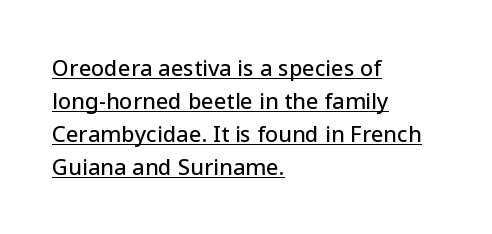
There is no visible air inserted between adjacent glyphs. Posture: upright roman. One glance says typical: line gaps are just what's usual. A typographer would call this underscored text.
